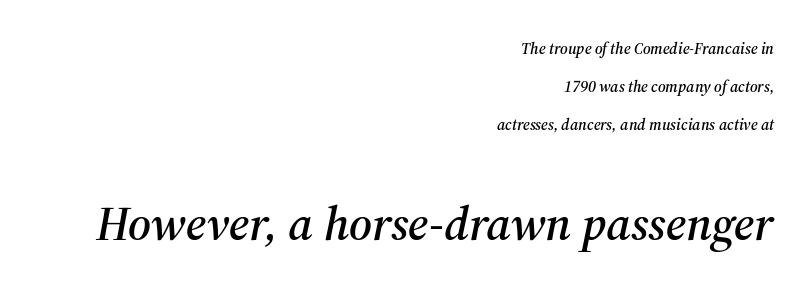
The image shows 48 px serif type, italic (leaning right); set right-aligned, loose line spacing (2.38x), normal letter spacing, not underlined; the second (bottom) block is 3.0x larger; medium stroke contrast and a medium x-height.
